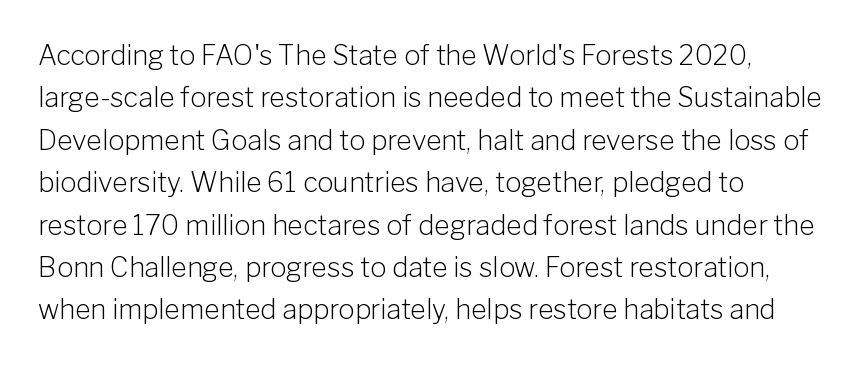
{"italic": "no", "bold": "no", "underline": "no", "align": "left", "line_spacing": "normal", "line_spacing_ratio": 1.57, "letter_spacing": "normal", "letter_spacing_em": 0.0, "glyph_px": 27}
